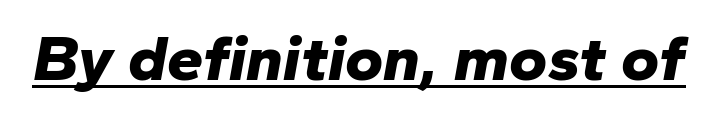
The image shows 65 px bold type, italic (leaning right); set normal letter spacing, underlined; low stroke contrast and a medium x-height.
